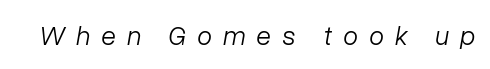
Q: Is the text bold? A: No.
Q: Is the text italic (slanted)? A: Yes, it leans right by about 10 degrees.
Q: Is the text underlined? A: No.
Q: Is the spacing between letters normal or unusually wide? A: Unusually wide.
